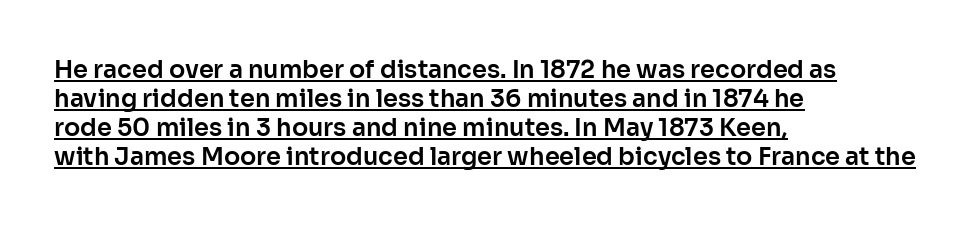
{"italic": "no", "underline": "yes", "align": "left", "line_spacing_ratio": 1.21, "letter_spacing": "normal", "letter_spacing_em": 0.0, "glyph_px": 24}
